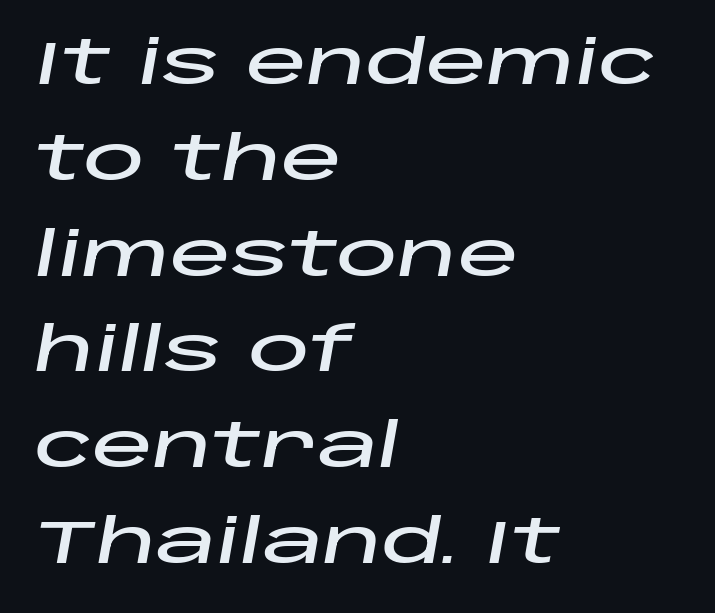
Q: Is the text italic (slanted)? A: Yes, it leans right by about 10 degrees.
Q: Is the text underlined? A: No.
Q: How is the paragraph aligned? A: Left-aligned.
Q: Is the spacing between letters normal or unusually wide? A: Normal.
Q: Is the spacing between lines tight, normal or loose? A: Normal.
Q: Width (condensed, normal, or wide)? A: Wide.
Q: Stroke contrast? A: Low.
Q: x-height? A: Large.
Q: Monospaced? A: No.
